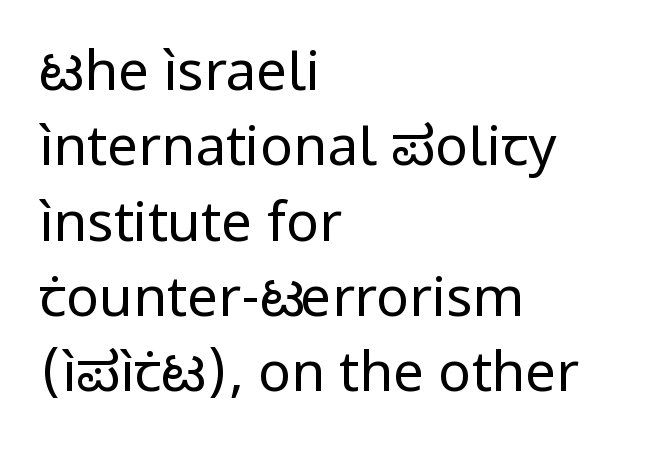
{"serif": "no", "italic": "no", "bold": "no", "weight": "regular", "width": "normal", "stroke_contrast": "low", "x_height": "medium", "monospaced": "no", "underline": "no", "align": "left", "line_spacing": "normal", "line_spacing_ratio": 1.37, "letter_spacing": "normal", "letter_spacing_em": 0.0, "glyph_px": 55}
